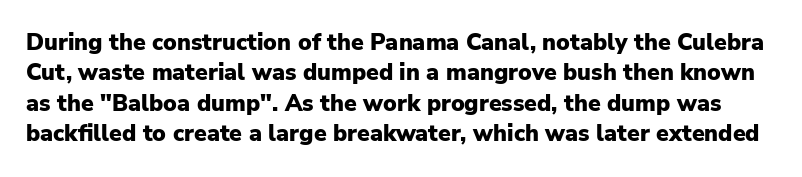
No extra tracking has been applied to these lines. These lines sit exactly where default settings would place them. In terms of weight, the rendering is a true, heavy bold. Decoration check: the copy has no underline. Posture: upright roman.
